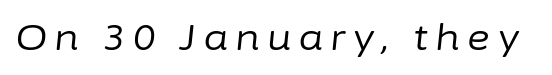
The image shows 35 px regular-weight type, italic (leaning right); set unusually wide letter spacing (+0.22 em), not underlined; low stroke contrast and a medium x-height.
